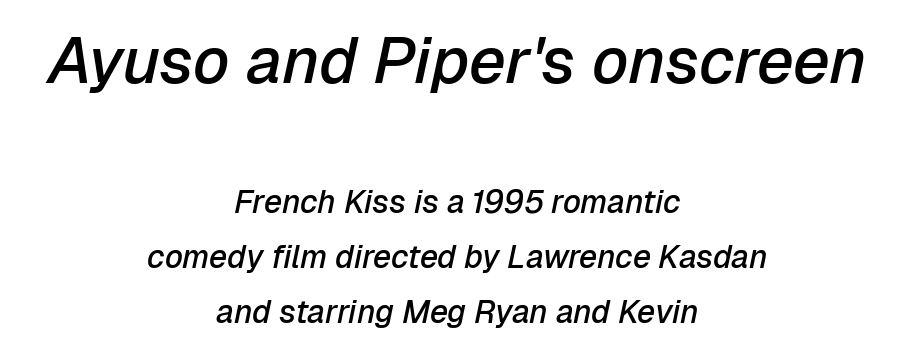
{"italic": "yes", "lean": "right", "slant_degrees": 12, "bold": "semi", "weight": "semibold", "width": "normal", "stroke_contrast": "low", "x_height": "medium", "monospaced": "no", "underline": "no", "align": "center", "line_spacing_ratio": 1.71, "letter_spacing": "normal", "letter_spacing_em": 0.0, "larger_block": "first", "size_ratio": 2.03, "glyph_px": 65}
